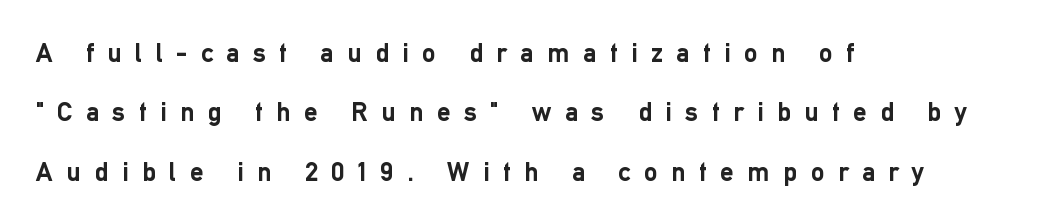
{"italic": "no", "bold": "yes", "underline": "no", "align": "left", "line_spacing": "loose", "line_spacing_ratio": 2.2, "letter_spacing": "wide", "letter_spacing_em": 0.5, "glyph_px": 27}
